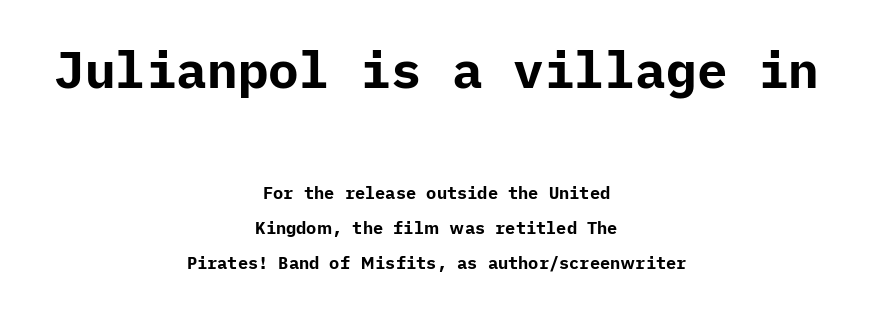
Q: Is the text bold? A: Yes.
Q: Is the text italic (slanted)? A: No, it is upright.
Q: Is the typeface a serif or a sans-serif typeface? A: Sans-serif.
Q: Is the text underlined? A: No.
Q: How is the paragraph aligned? A: Centered.
Q: Is the spacing between letters normal or unusually wide? A: Normal.
Q: Is the spacing between lines tight, normal or loose? A: Loose.
Q: Which block of text is set in a larger size, the first (top) or the second (bottom)? A: The first (top) one.
Q: Width (condensed, normal, or wide)? A: Normal.
Q: Stroke contrast? A: Low.
Q: x-height? A: Medium.
